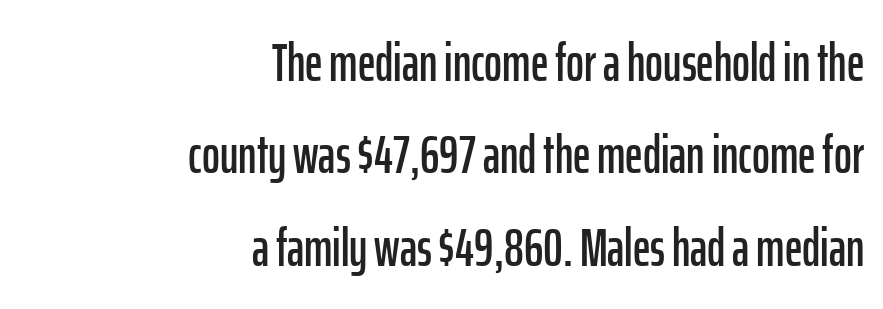
Every row of glyphs terminates at an identical x-position on the right. Words float on clear page, feet unadorned. If you drew a line through each stem, it would be perfectly vertical. Look at the tracking — it's just the regular setting, nothing added. You could not count columns in this text — the font is proportionally spaced.
